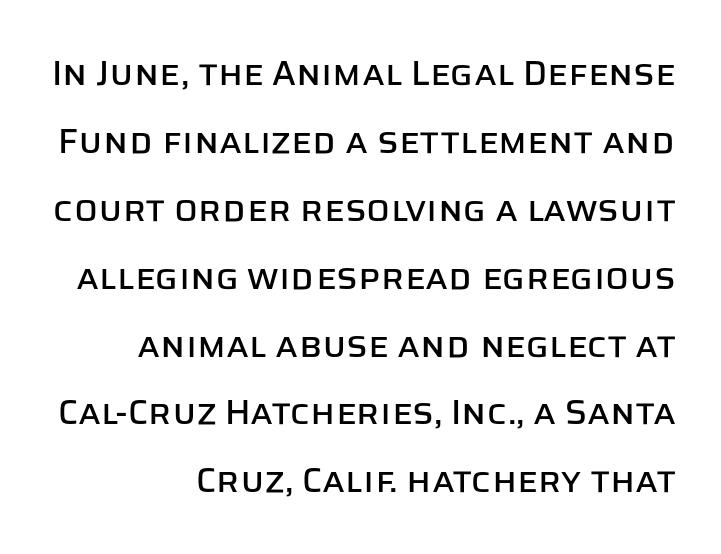
Q: Is the text italic (slanted)? A: No, it is upright.
Q: Is the typeface a serif or a sans-serif typeface? A: Sans-serif.
Q: Is the text underlined? A: No.
Q: How is the paragraph aligned? A: Right-aligned.
Q: Is the spacing between letters normal or unusually wide? A: Normal.
Q: Is the spacing between lines tight, normal or loose? A: Loose.
Q: Width (condensed, normal, or wide)? A: Normal.
Q: Stroke contrast? A: Low.
Q: x-height? A: Large.
Q: Monospaced? A: No.
